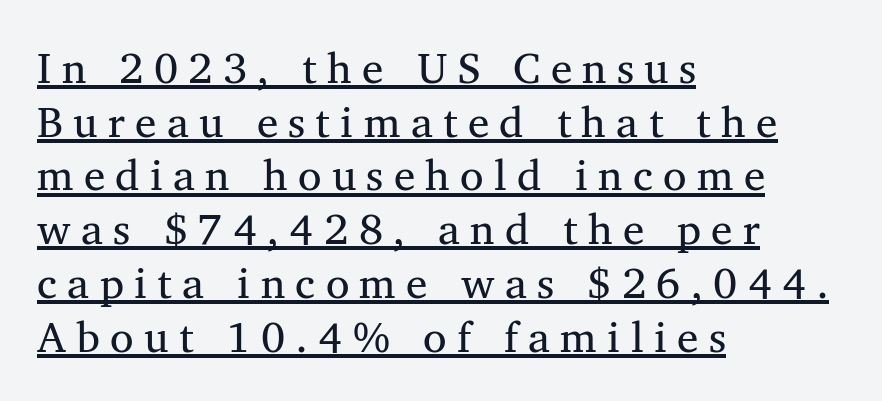
The glyphs in this specimen are seriffed. The rendering inserts visible extra space after every character. A typesetter would call this proportional, since set widths differ per character. This rendering features underlined lettering. Is the type heavy? It reads as light-to-regular instead. Line beginnings align vertically; line endings do not.
